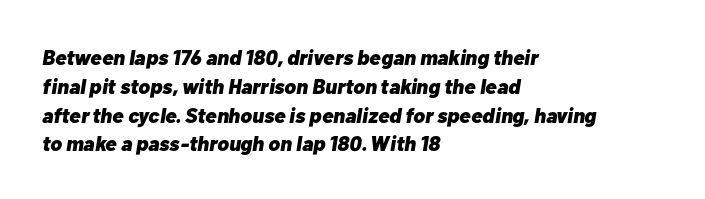
Normally led — the rows are evenly, conventionally spaced. Designer's note — italics engaged. Plenty of ink on the page — the face is bold. A typesetter would call this zero additional tracking. Alignment: flush left.
